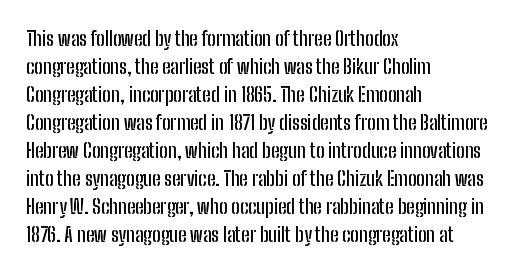
Ordinary non-slanted type is in use. Type without underlining. A typesetter would call this zero additional tracking. Horizontally, the lines are justified to the leading edge only. Honestly, the row spacing looks completely unremarkable.
